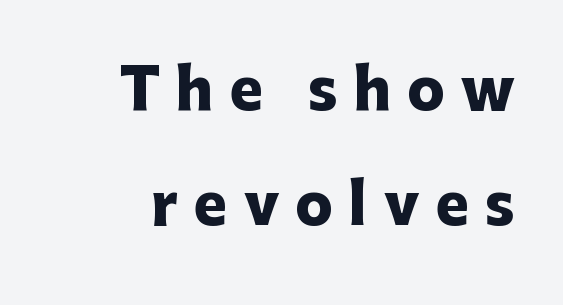
{"serif": "no", "italic": "no", "bold": "yes", "weight": "heavy", "width": "normal", "stroke_contrast": "low", "x_height": "medium", "monospaced": "no", "underline": "no", "align": "right", "line_spacing": "loose", "line_spacing_ratio": 2.05, "letter_spacing": "wide", "letter_spacing_em": 0.29, "glyph_px": 56}
